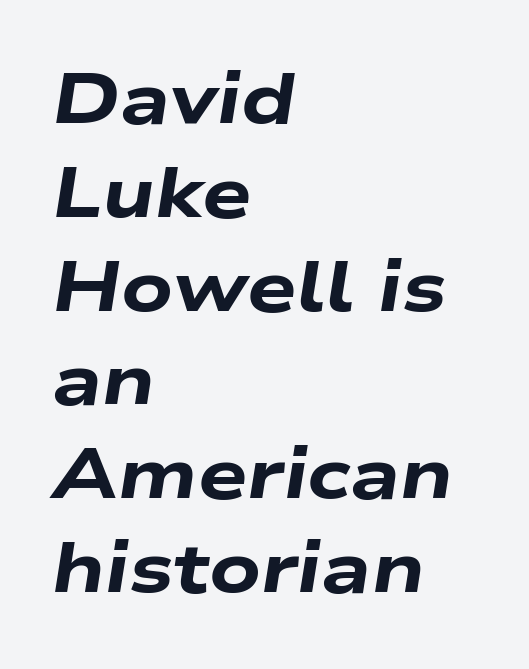
Interline gaps are of average width in this sample. Compared with an ordinary text face, these strokes are far heavier — a full bold. Line beginnings align vertically; line endings do not. The axis of the letterforms is tilted away from vertical. Anything drawn beneath the words? Only blank space.
